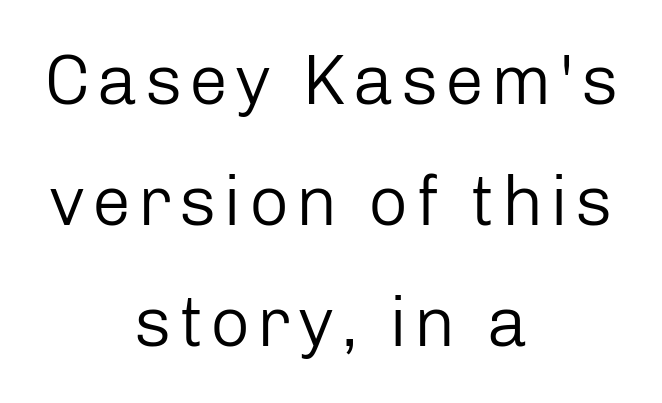
The image shows 70 px regular-weight sans-serif type, upright; set centered, line spacing 1.73x, not underlined; low stroke contrast and a medium x-height.
